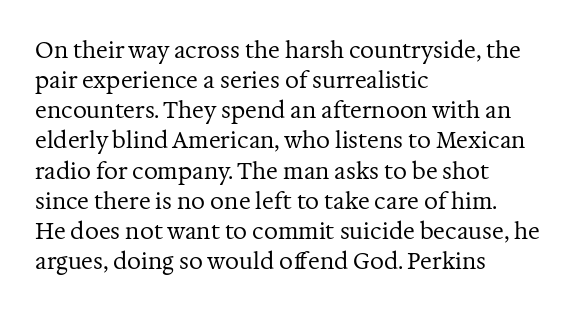
The letterforms sit shoulder to shoulder at normal distance. The space directly below the letters is spotless. Counters stay open thanks to moderate or lighter strokes. The vertical gap from one line to the next is medium. Ascenders rise straight up at ninety degrees. The ragged edge is on the right, which tells us the setting is flush left.
